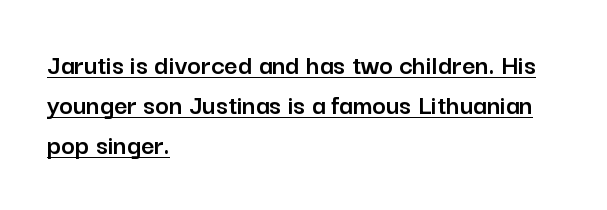
Unlike a traditional serif, this face leaves its strokes unadorned. No italicization has been applied; the sample stays upright. Quick note: underline on. The face used here is rendered with its standard letterfit.
